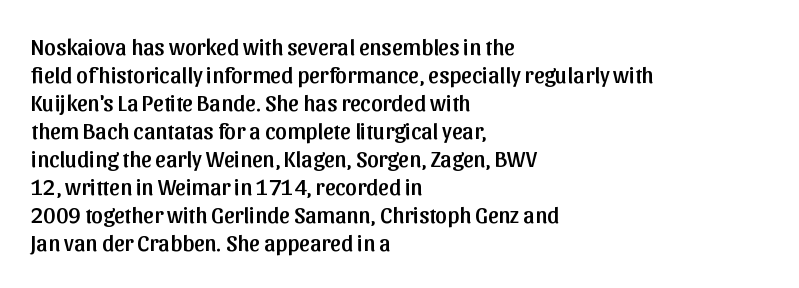
Look at the tracking — it's just the regular setting, nothing added. Caption: multi-line text, flush left, ragged right. Notice how the stems are strictly vertical — no italics here. A clean baseline with only descenders dipping below it.
